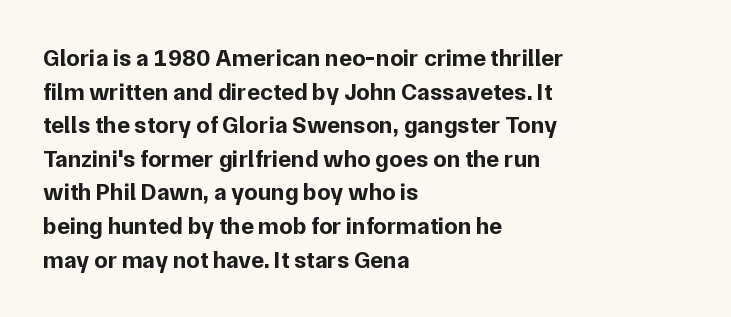
Any mark beneath the type? The region is blank. Regular leading. The face used here is rendered with its standard letterfit. These words are printed bold, with thick strokes throughout. Italic? Not at all — the glyphs are vertical. Left-aligned paragraph, ragged on the right.
